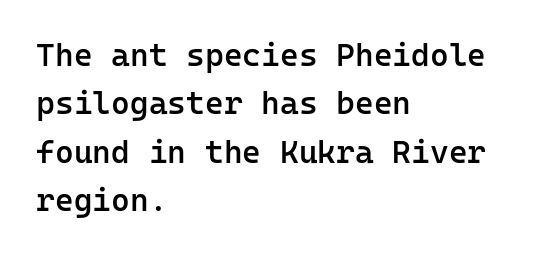
The image shows 32 px semibold sans-serif type, upright, monospaced; set left-aligned, normal line spacing (1.51x), normal letter spacing, not underlined; low stroke contrast and a medium x-height.
